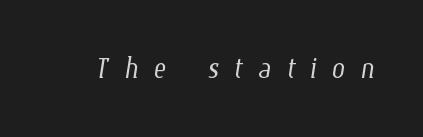
In terms of letterspacing, this is a distinctly airy, spread setting. The letters look calm and open, with moderate or lighter stems. A clean baseline with only descenders dipping below it. Looks like regular typesetting: each glyph gets only the width it needs.
